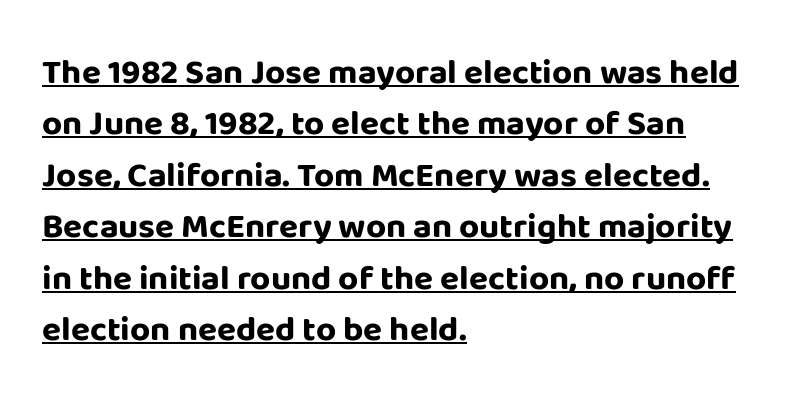
This is heavy type, rendered in bold. This sample uses plain, unmodified letter spacing. Varying glyph widths throughout — classic text-font behaviour. Line beginnings align vertically; line endings do not.
